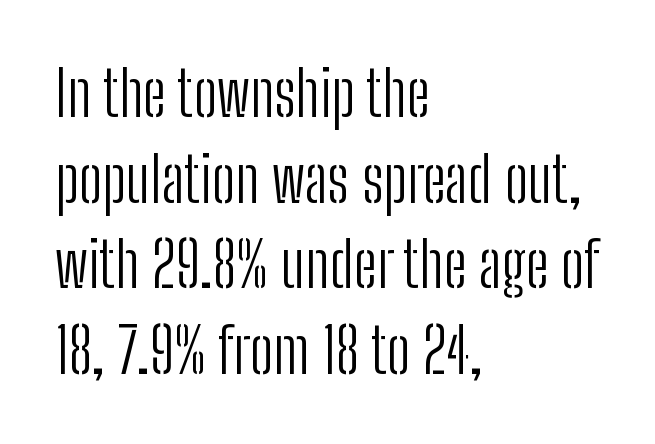
The image shows 63 px light, condensed sans-serif type, upright; set left-aligned, normal line spacing (1.36x), normal letter spacing, not underlined; low stroke contrast and a medium x-height.
